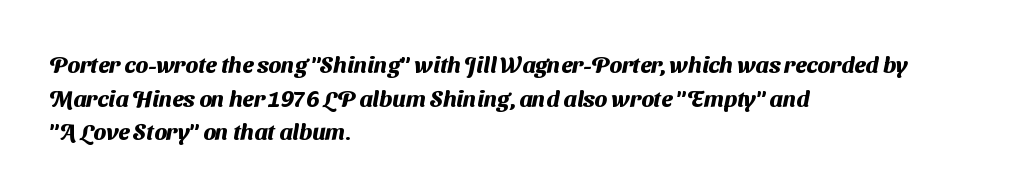
The image shows 23 px bold type; set left-aligned, normal line spacing (1.46x), normal letter spacing, not underlined.
